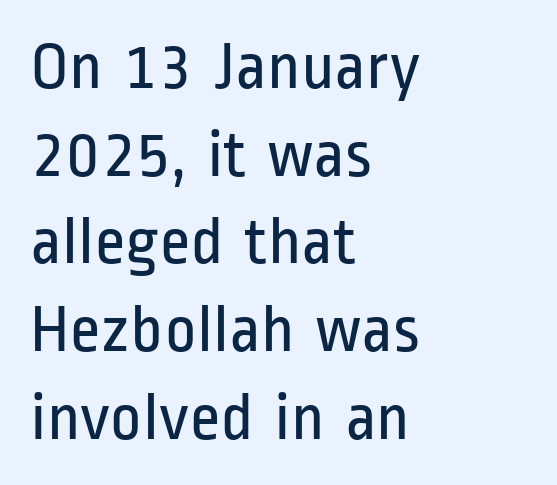
The image shows 68 px regular-weight, condensed sans-serif type, upright; set left-aligned, normal line spacing (1.29x), normal letter spacing, not underlined; low stroke contrast and a medium x-height.
